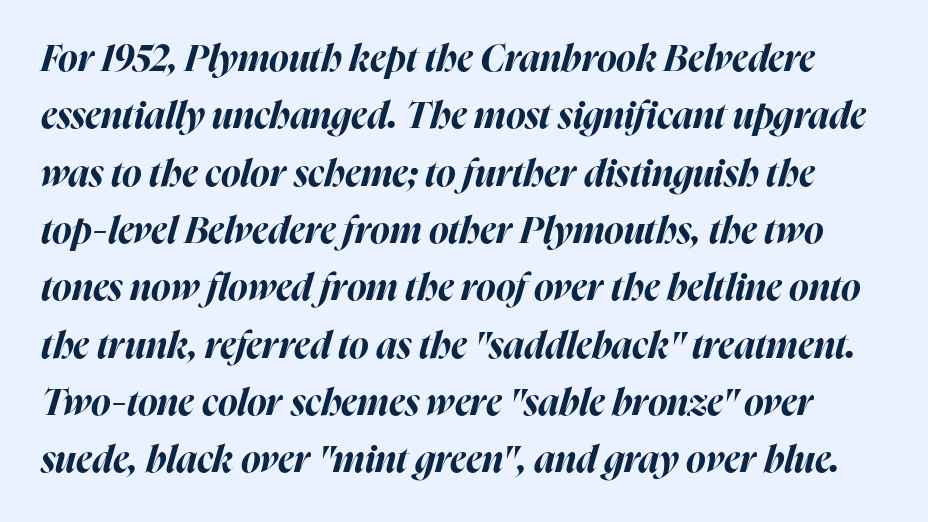
Q: Is the text bold? A: Yes.
Q: Is the text italic (slanted)? A: Yes, it leans right by about 16 degrees.
Q: Is the text underlined? A: No.
Q: Is the spacing between letters normal or unusually wide? A: Normal.
Q: Is the spacing between lines tight, normal or loose? A: Normal.
Q: Width (condensed, normal, or wide)? A: Normal.
Q: Stroke contrast? A: High.
Q: x-height? A: Medium.
Q: Monospaced? A: No.
